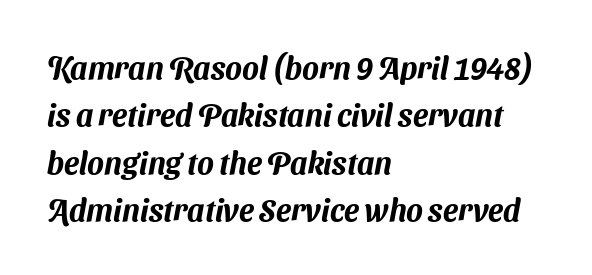
Where is the straight margin? On the left. Each new line begins a customary step beneath the previous one. Proportional: the letters do not fall into vertical columns. Just letters on the line, the space beneath them empty. Check where the strokes stop: nothing finishes them off — pure sans. Tracking value appears to be zero — textbook default spacing.
